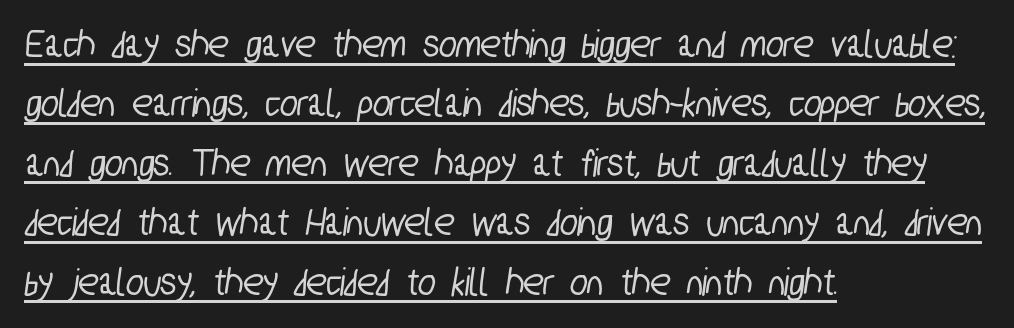
The passage shown is underscored from start to finish. Look at the bottom of the vertical strokes: they stop flat, with no serifs. Casual observation: everything's shoved over to the left. In terms of leading, this rendering sits right in the middle. Look at the tracking — it's just the regular setting, nothing added. Proportional: the letters do not fall into vertical columns.
